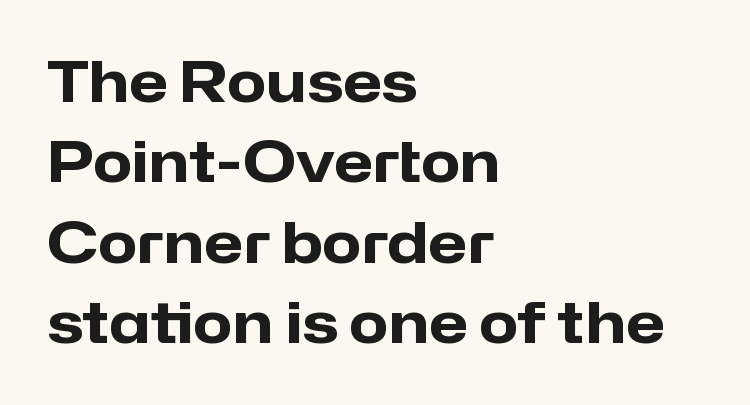
Q: Is the text bold? A: Yes.
Q: Is the text italic (slanted)? A: No, it is upright.
Q: Is the typeface a serif or a sans-serif typeface? A: Sans-serif.
Q: Is the text underlined? A: No.
Q: How is the paragraph aligned? A: Left-aligned.
Q: Is the spacing between letters normal or unusually wide? A: Normal.
Q: Is the spacing between lines tight, normal or loose? A: Normal.
Q: Width (condensed, normal, or wide)? A: Normal.
Q: Stroke contrast? A: Low.
Q: x-height? A: Medium.
Q: Monospaced? A: No.
